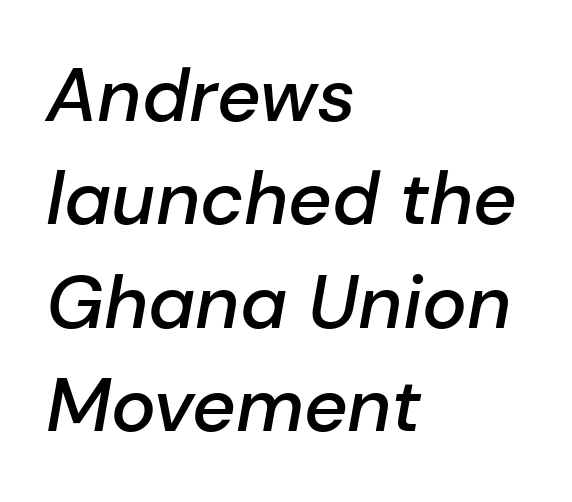
{"italic": "yes", "lean": "right", "slant_degrees": 10, "bold": "semi", "weight": "semibold", "width": "normal", "stroke_contrast": "low", "x_height": "medium", "monospaced": "no", "underline": "no", "align": "left", "line_spacing": "normal", "line_spacing_ratio": 1.38, "letter_spacing": "normal", "letter_spacing_em": 0.0, "glyph_px": 75}
